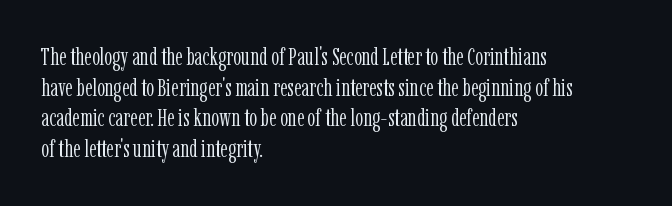
{"italic": "no", "bold": "no", "underline": "no", "align": "left", "line_spacing_ratio": 1.23, "letter_spacing": "normal", "letter_spacing_em": 0.0, "glyph_px": 25}
